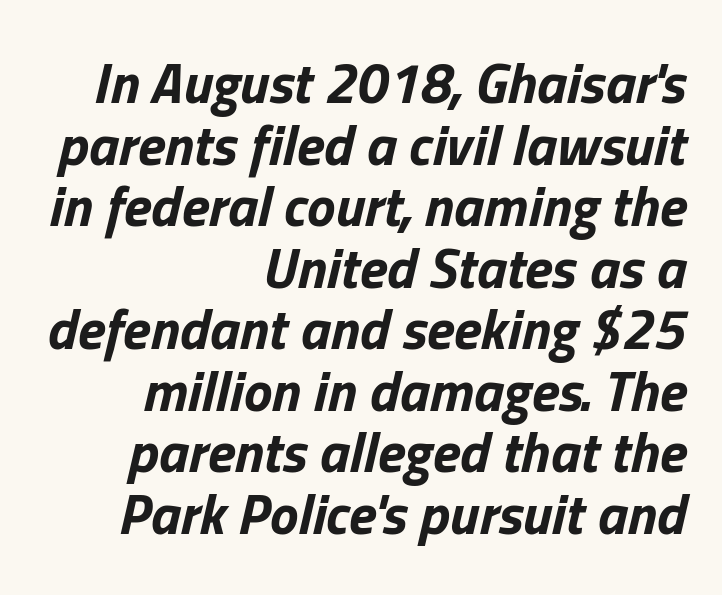
{"italic": "yes", "lean": "right", "slant_degrees": 13, "bold": "yes", "weight": "bold", "width": "normal", "stroke_contrast": "low", "x_height": "medium", "monospaced": "no", "underline": "no", "align": "right", "line_spacing": "tight", "line_spacing_ratio": 1.08, "letter_spacing": "normal", "letter_spacing_em": 0.0, "glyph_px": 57}
